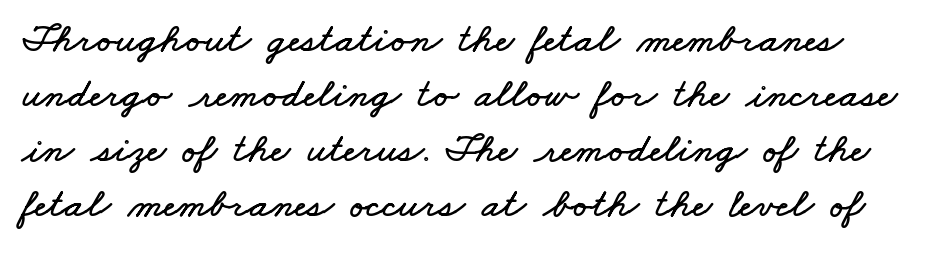
The image shows 42 px wide type; set normal line spacing (1.31x), normal letter spacing, not underlined; low stroke contrast and a small x-height.
